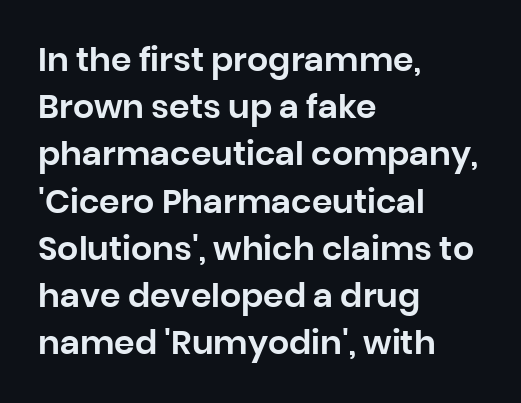
The type family on display is of the sans-serif kind. The setting favours the left margin, as ordinary paragraphs usually do. In terms of letterspacing, this is plain default setting. Letters rest on an invisible, unmarked baseline. Posture: straight, roman, zero tilt.
